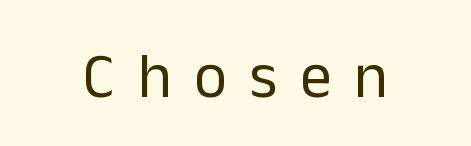
{"serif": "no", "italic": "no", "bold": "no", "weight": "regular", "width": "normal", "stroke_contrast": "low", "x_height": "medium", "monospaced": "no", "underline": "no", "letter_spacing": "wide", "letter_spacing_em": 0.36, "glyph_px": 63}
